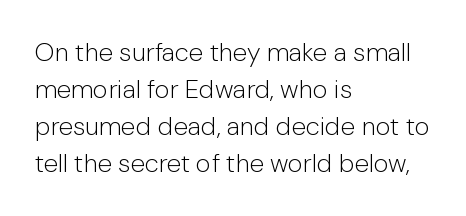
The image shows 26 px text type, upright; set left-aligned, normal line spacing (1.42x), normal letter spacing, not underlined.
